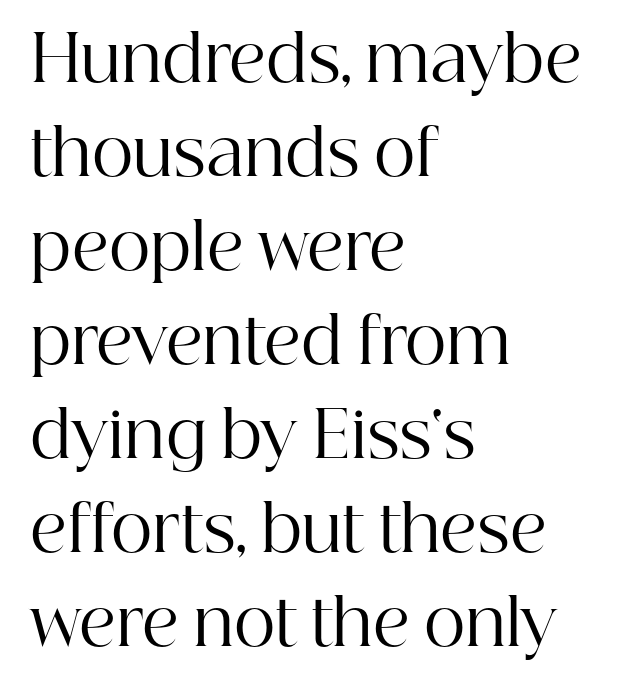
{"serif": "yes", "italic": "no", "bold": "no", "weight": "regular", "width": "normal", "stroke_contrast": "high", "x_height": "medium", "monospaced": "no", "underline": "no", "align": "left", "line_spacing": "normal", "line_spacing_ratio": 1.47, "letter_spacing": "normal", "letter_spacing_em": 0.0, "glyph_px": 64}
